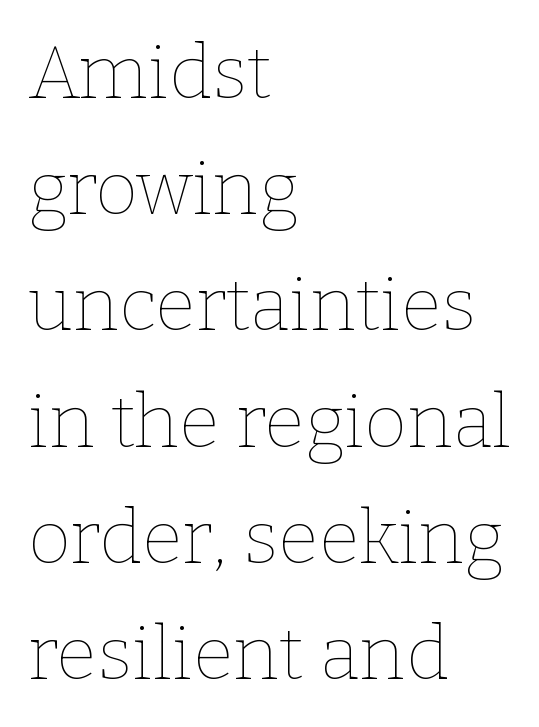
Q: Is the text bold? A: No.
Q: Is the text italic (slanted)? A: No, it is upright.
Q: Is the text underlined? A: No.
Q: How is the paragraph aligned? A: Left-aligned.
Q: Is the spacing between letters normal or unusually wide? A: Normal.
Q: Is the spacing between lines tight, normal or loose? A: Normal.
Q: Width (condensed, normal, or wide)? A: Normal.
Q: Stroke contrast? A: Low.
Q: x-height? A: Medium.
Q: Monospaced? A: No.
